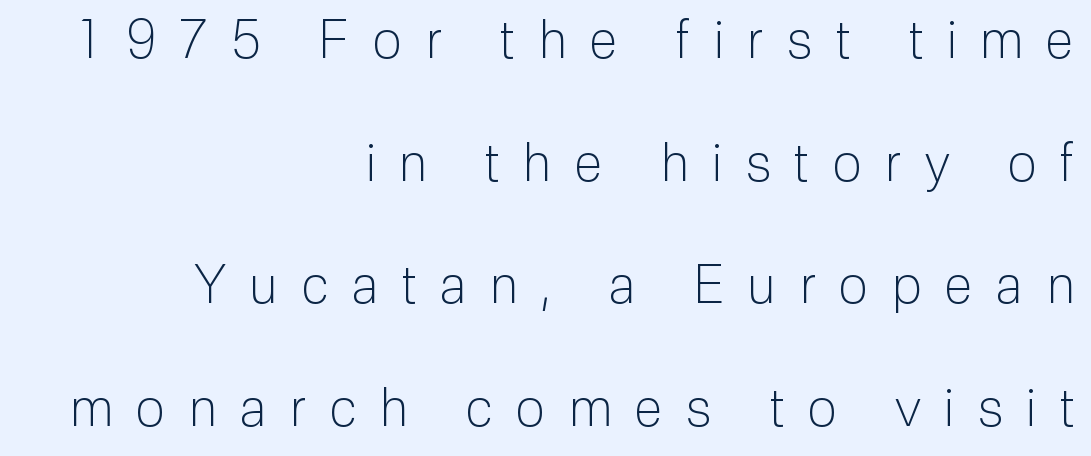
{"serif": "no", "italic": "no", "bold": "no", "weight": "light", "width": "normal", "stroke_contrast": "low", "x_height": "medium", "monospaced": "no", "underline": "no", "align": "right", "line_spacing": "loose", "line_spacing_ratio": 2.36, "letter_spacing": "wide", "letter_spacing_em": 0.46, "glyph_px": 52}
